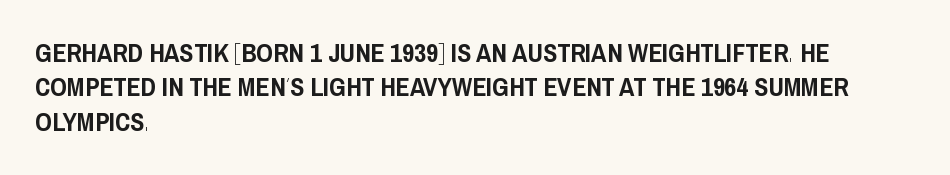
Q: Is the text italic (slanted)? A: No, it is upright.
Q: Is the text underlined? A: No.
Q: How is the paragraph aligned? A: Left-aligned.
Q: Is the spacing between letters normal or unusually wide? A: Normal.
Q: Is the spacing between lines tight, normal or loose? A: Normal.
